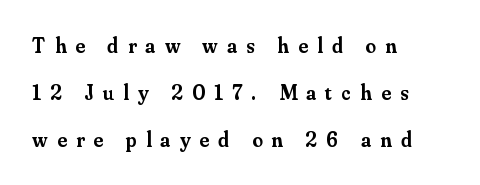
{"italic": "no", "bold": "semi", "underline": "no", "align": "left", "line_spacing": "loose", "line_spacing_ratio": 2.23, "letter_spacing": "wide", "letter_spacing_em": 0.45, "glyph_px": 21}
